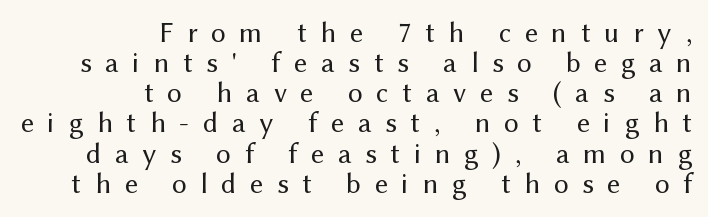
{"serif": "no", "italic": "no", "bold": "no", "weight": "regular", "width": "normal", "stroke_contrast": "medium", "x_height": "medium", "monospaced": "no", "underline": "no", "align": "right", "line_spacing": "tight", "line_spacing_ratio": 1.04, "letter_spacing": "wide", "letter_spacing_em": 0.47, "glyph_px": 29}
